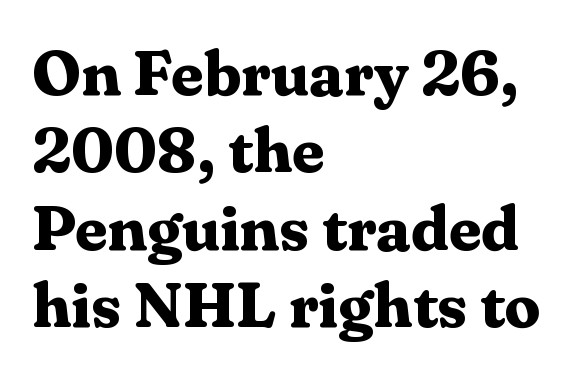
{"serif": "yes", "italic": "no", "bold": "yes", "weight": "bold", "width": "normal", "stroke_contrast": "medium", "x_height": "medium", "monospaced": "no", "underline": "no", "align": "left", "line_spacing_ratio": 1.21, "letter_spacing": "normal", "letter_spacing_em": 0.0, "glyph_px": 64}
